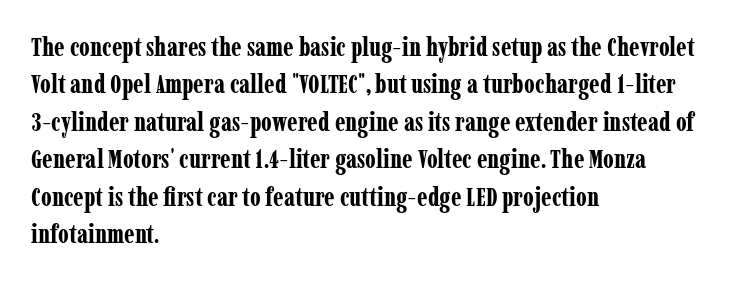
Q: Is the text bold? A: Yes.
Q: Is the text italic (slanted)? A: No, it is upright.
Q: Is the text underlined? A: No.
Q: How is the paragraph aligned? A: Left-aligned.
Q: Is the spacing between letters normal or unusually wide? A: Normal.
Q: Is the spacing between lines tight, normal or loose? A: Normal.
